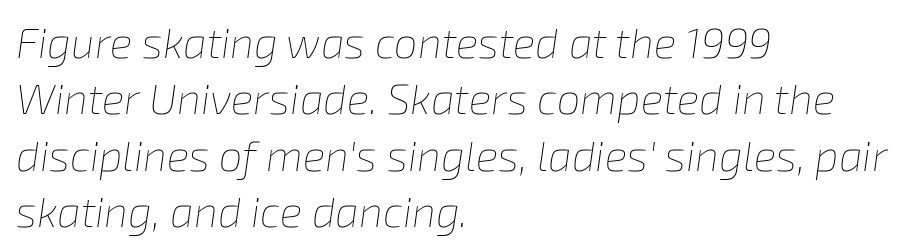
{"italic": "yes", "lean": "right", "slant_degrees": 8, "bold": "no", "weight": "thin", "width": "normal", "stroke_contrast": "low", "x_height": "medium", "monospaced": "no", "underline": "no", "align": "left", "line_spacing": "normal", "line_spacing_ratio": 1.34, "letter_spacing": "normal", "letter_spacing_em": 0.0, "glyph_px": 42}
